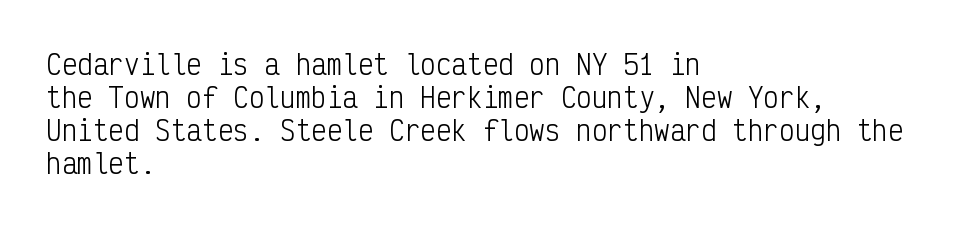
{"italic": "no", "bold": "no", "underline": "no", "align": "left", "line_spacing": "normal", "line_spacing_ratio": 1.27, "letter_spacing": "normal", "letter_spacing_em": 0.0, "glyph_px": 26}
